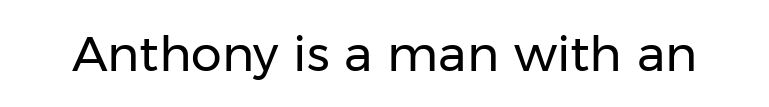
Each letter keeps its own natural width here, so spacing adapts to shape. The letters stand straight up with perfectly vertical stems. Heaviness? Minimal to ordinary, like unemphasized prose. The area under the type is left untouched. A typesetter would label this face a sans.
